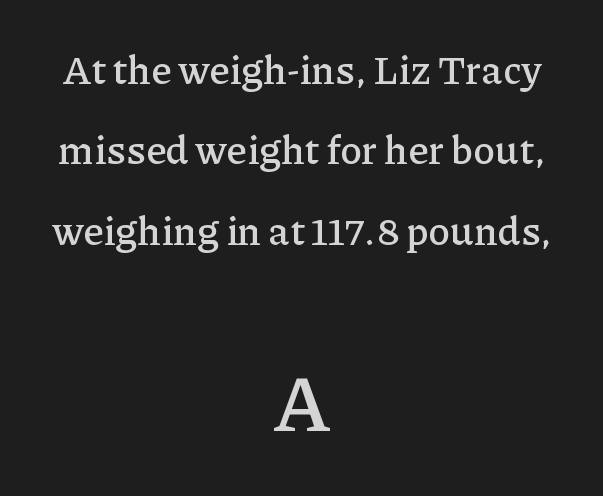
Q: Is the text italic (slanted)? A: No, it is upright.
Q: Is the typeface a serif or a sans-serif typeface? A: Serif.
Q: Is the text underlined? A: No.
Q: How is the paragraph aligned? A: Centered.
Q: Is the spacing between letters normal or unusually wide? A: Normal.
Q: Is the spacing between lines tight, normal or loose? A: Loose.
Q: Which block of text is set in a larger size, the first (top) or the second (bottom)? A: The second (bottom) one.
Q: Width (condensed, normal, or wide)? A: Normal.
Q: Stroke contrast? A: Low.
Q: x-height? A: Medium.
Q: Monospaced? A: No.
